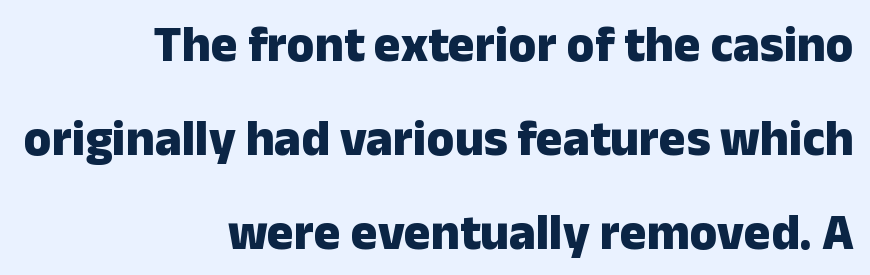
Nothing unusual about the tracking: characters are spaced as the font intends. Note: no serifs on the glyphs. These lines are rendered in a variable-pitch font. Plenty of ink on the page — the face is bold.
